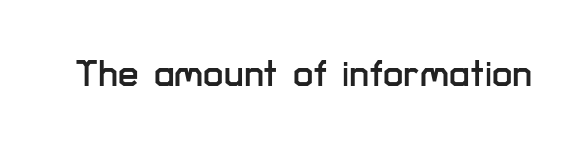
Spacing between characters is what you'd get straight out of the box. Just letters on the line, the space beneath them empty. This rendering employs a face without finishing strokes, i.e., a sans-serif. Each letter keeps its own natural width here, so spacing adapts to shape. Quick note: not italic, upright.
